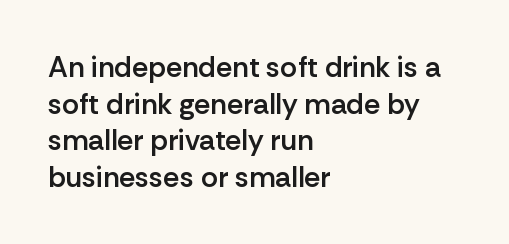
Q: Is the text bold? A: Semi-bold.
Q: Is the text italic (slanted)? A: No, it is upright.
Q: Is the typeface a serif or a sans-serif typeface? A: Sans-serif.
Q: Is the text underlined? A: No.
Q: How is the paragraph aligned? A: Left-aligned.
Q: Is the spacing between letters normal or unusually wide? A: Normal.
Q: Is the spacing between lines tight, normal or loose? A: Normal.
Q: Width (condensed, normal, or wide)? A: Normal.
Q: Stroke contrast? A: Low.
Q: x-height? A: Medium.
Q: Monospaced? A: No.
